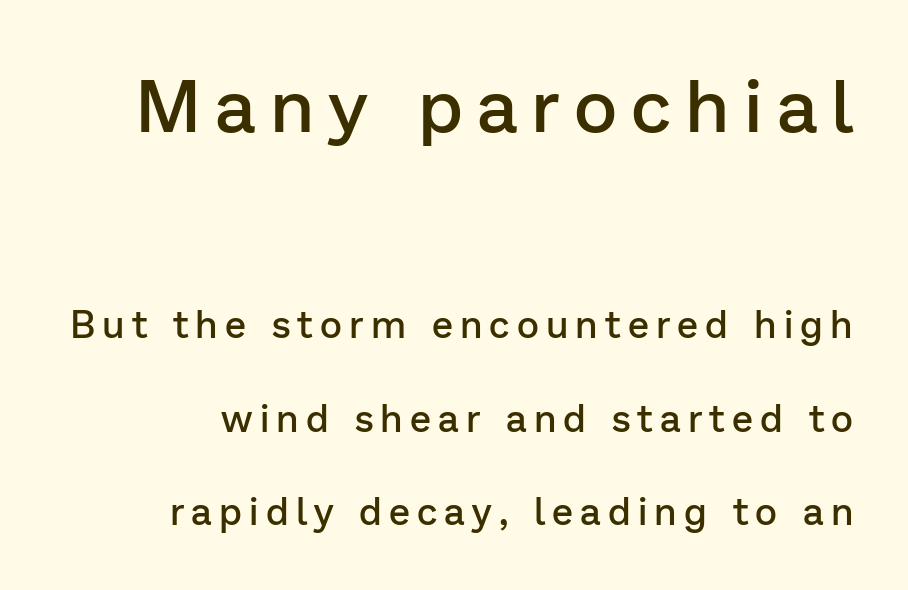
Size hierarchy here favors the leading block over the trailing one. Moderately thickened strokes mark this as semibold type. No italicization has been applied; the sample stays upright. The space between consecutive lines is lavish.
